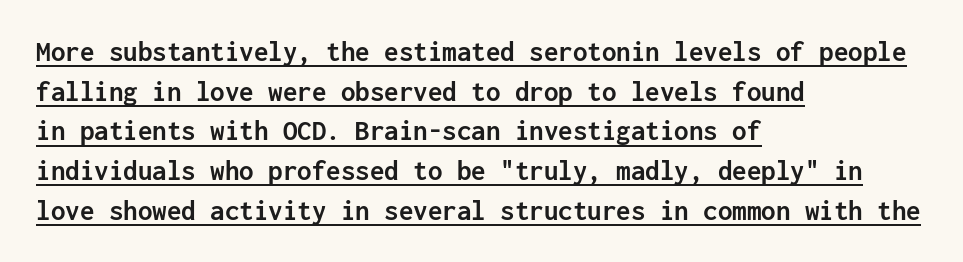
Q: Is the text bold? A: Yes.
Q: Is the text italic (slanted)? A: No, it is upright.
Q: Is the typeface a serif or a sans-serif typeface? A: Sans-serif.
Q: Is the text underlined? A: Yes.
Q: How is the paragraph aligned? A: Left-aligned.
Q: Is the spacing between letters normal or unusually wide? A: Normal.
Q: Is the spacing between lines tight, normal or loose? A: Normal.
Q: Width (condensed, normal, or wide)? A: Normal.
Q: Stroke contrast? A: Low.
Q: x-height? A: Medium.
Q: Monospaced? A: Yes.
